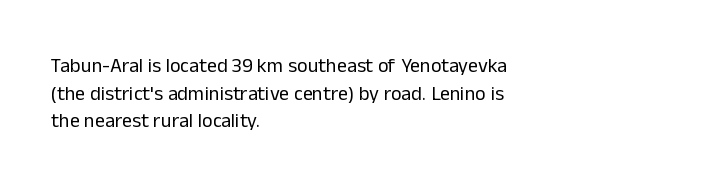
{"italic": "no", "bold": "no", "underline": "no", "align": "left", "line_spacing": "normal", "line_spacing_ratio": 1.38, "letter_spacing": "normal", "letter_spacing_em": 0.0, "glyph_px": 20}
